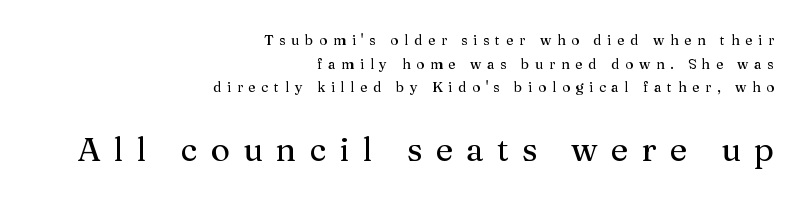
Q: Is the text italic (slanted)? A: No, it is upright.
Q: Is the typeface a serif or a sans-serif typeface? A: Serif.
Q: Is the text underlined? A: No.
Q: How is the paragraph aligned? A: Right-aligned.
Q: Is the spacing between letters normal or unusually wide? A: Unusually wide.
Q: Is the spacing between lines tight, normal or loose? A: Normal.
Q: Which block of text is set in a larger size, the first (top) or the second (bottom)? A: The second (bottom) one.
Q: Width (condensed, normal, or wide)? A: Normal.
Q: Stroke contrast? A: Medium.
Q: x-height? A: Medium.
Q: Monospaced? A: No.
